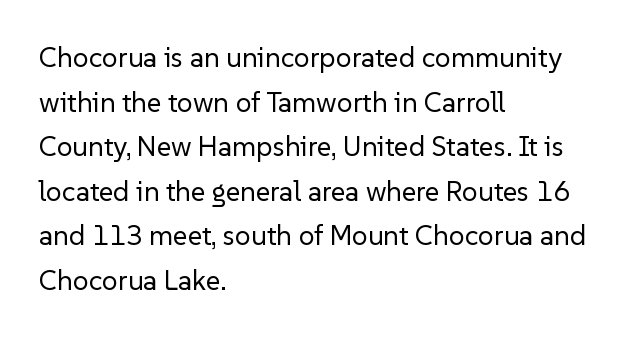
The image shows 28 px regular-weight sans-serif type, upright; set left-aligned, normal line spacing (1.59x), normal letter spacing, not underlined; low stroke contrast and a medium x-height.
